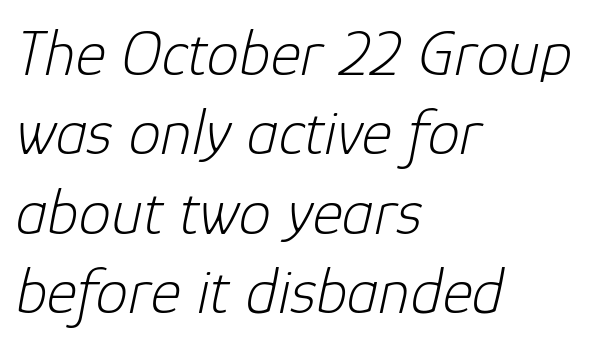
Q: Is the text bold? A: No.
Q: Is the text italic (slanted)? A: Yes, it leans right by about 12 degrees.
Q: Is the text underlined? A: No.
Q: How is the paragraph aligned? A: Left-aligned.
Q: Is the spacing between letters normal or unusually wide? A: Normal.
Q: Width (condensed, normal, or wide)? A: Normal.
Q: Stroke contrast? A: Low.
Q: x-height? A: Medium.
Q: Monospaced? A: No.
